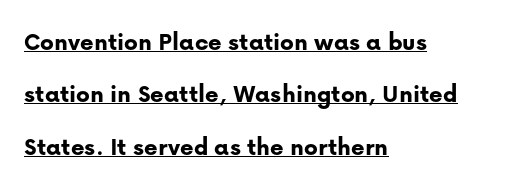
{"italic": "no", "bold": "yes", "underline": "yes", "align": "left", "line_spacing": "loose", "line_spacing_ratio": 2.01, "letter_spacing": "normal", "letter_spacing_em": 0.0, "glyph_px": 26}
